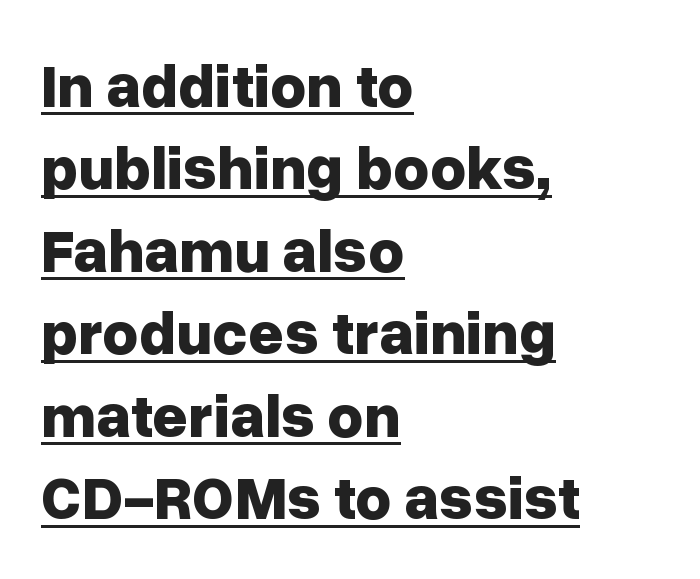
Q: Is the text bold? A: Yes.
Q: Is the text italic (slanted)? A: No, it is upright.
Q: Is the typeface a serif or a sans-serif typeface? A: Sans-serif.
Q: Is the text underlined? A: Yes.
Q: How is the paragraph aligned? A: Left-aligned.
Q: Is the spacing between letters normal or unusually wide? A: Normal.
Q: Is the spacing between lines tight, normal or loose? A: Normal.
Q: Width (condensed, normal, or wide)? A: Normal.
Q: Stroke contrast? A: Low.
Q: x-height? A: Medium.
Q: Monospaced? A: No.
